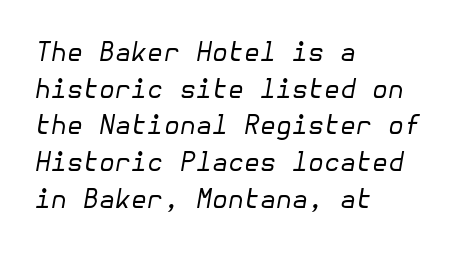
The lines in this sample share a left origin and differ only in where they stop. Letter spacing: default. Leading: standard. Stems here are at most as thick as an everyday book face.
